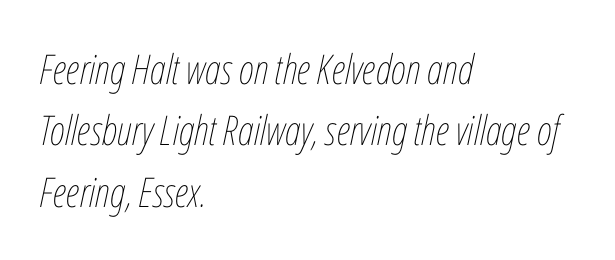
Q: Is the text bold? A: No.
Q: Is the text italic (slanted)? A: Yes, it leans right by about 12 degrees.
Q: Is the text underlined? A: No.
Q: How is the paragraph aligned? A: Left-aligned.
Q: Is the spacing between letters normal or unusually wide? A: Normal.
Q: Is the spacing between lines tight, normal or loose? A: Normal.
Q: Width (condensed, normal, or wide)? A: Condensed.
Q: Stroke contrast? A: Low.
Q: x-height? A: Medium.
Q: Monospaced? A: No.
